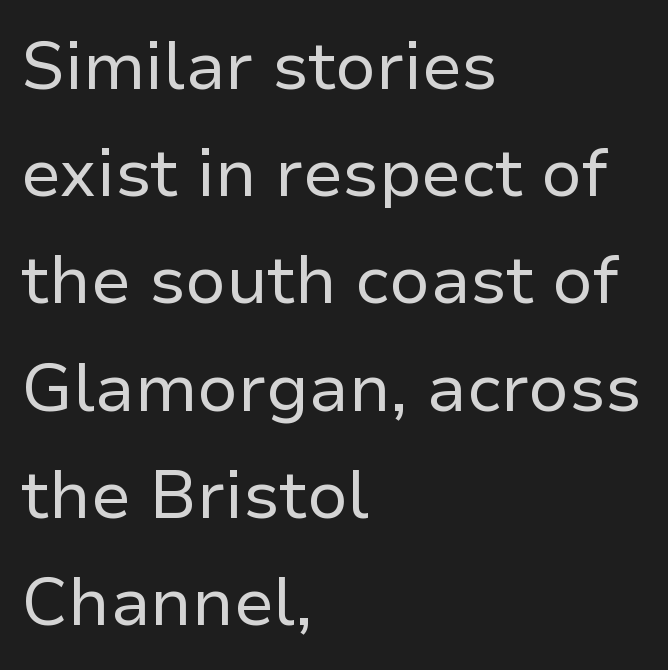
Each new line begins a customary step beneath the previous one. Rule under the text: the space is simply empty. When letters stand straight like this, we call the style roman or upright. Which margin do the lines hug? The left one — the right edge is uneven. Unlike a traditional serif, this face leaves its strokes unadorned. The weight would be labelled regular, book, light, or lighter still.
